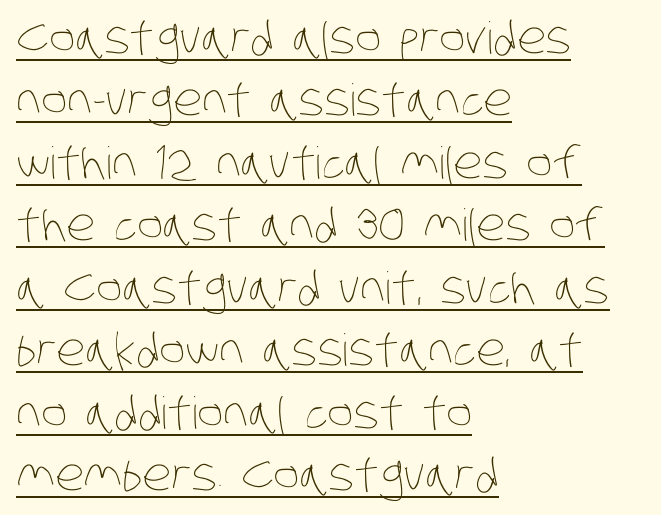
The image shows 44 px thin, condensed type; set left-aligned, normal line spacing (1.42x), normal letter spacing, underlined; low stroke contrast and a large x-height.
